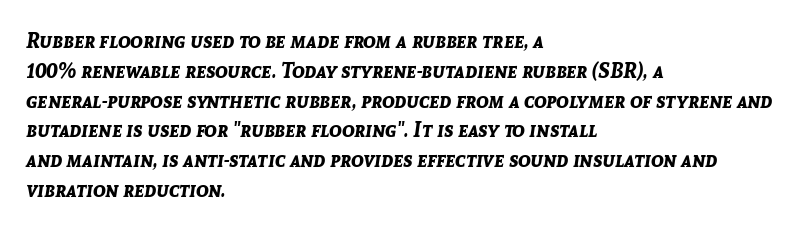
Q: Is the text bold? A: Yes.
Q: Is the text italic (slanted)? A: Yes, it leans right by about 8 degrees.
Q: Is the text underlined? A: No.
Q: How is the paragraph aligned? A: Left-aligned.
Q: Is the spacing between letters normal or unusually wide? A: Normal.
Q: Is the spacing between lines tight, normal or loose? A: Normal.
